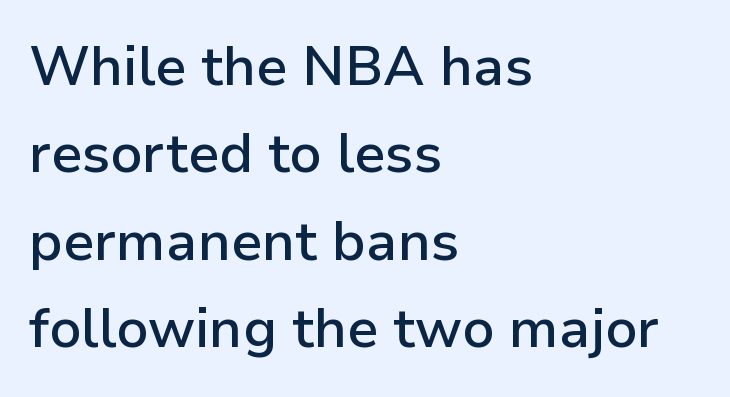
Whoever set this chose a conventional vertical rhythm. Descenders are the only things crossing below the line. The line texture is even and compact thanks to regular tracking. Style check: upright. The glyphs have the mass of a demibold cut, below bold. These lines are composed in type without serifs.
